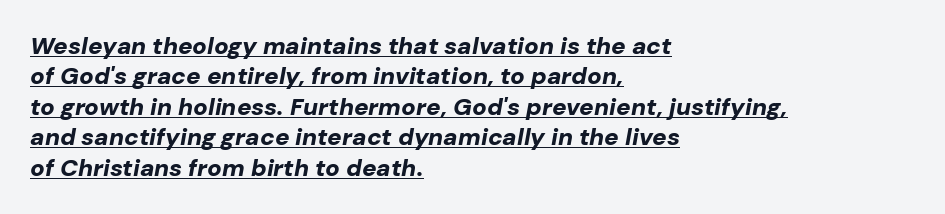
The image shows 24 px bold type, italic (leaning right); set left-aligned, normal line spacing (1.27x), normal letter spacing, underlined.
